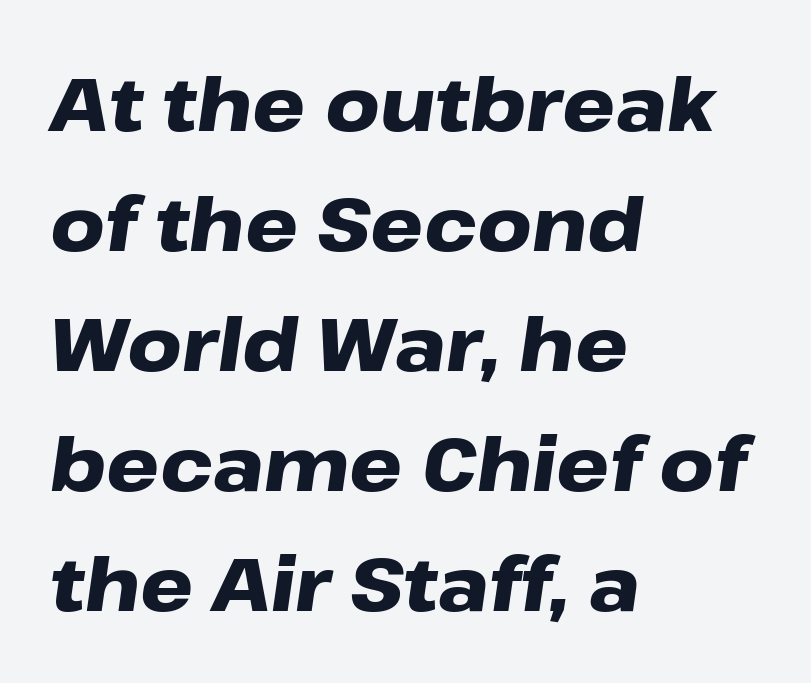
{"italic": "yes", "lean": "right", "slant_degrees": 8, "bold": "yes", "weight": "heavy", "width": "wide", "stroke_contrast": "low", "x_height": "medium", "monospaced": "no", "underline": "no", "align": "left", "line_spacing": "normal", "line_spacing_ratio": 1.6, "letter_spacing": "normal", "letter_spacing_em": 0.0, "glyph_px": 75}
